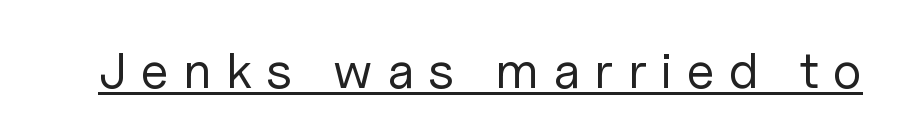
The font family rendered here belongs to the sans-serif group. The lettering stays uniformly vertical, giving the passage a roman look. Heaviness? Minimal to ordinary, like unemphasized prose. The rendering uses natural spacing where letterforms have individual widths.
